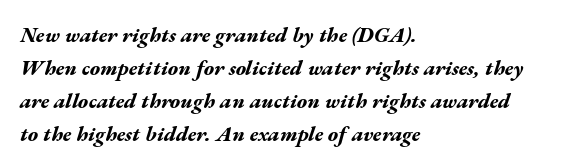
The image shows 21 px bold type, italic (leaning right); set left-aligned, normal line spacing (1.57x), normal letter spacing, not underlined.
